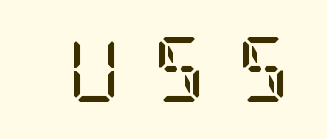
Q: Is the text bold? A: No.
Q: Is the text italic (slanted)? A: No, it is upright.
Q: Is the typeface a serif or a sans-serif typeface? A: Serif.
Q: Is the text underlined? A: No.
Q: Is the spacing between letters normal or unusually wide? A: Unusually wide.
Q: Width (condensed, normal, or wide)? A: Condensed.
Q: Stroke contrast? A: Low.
Q: x-height? A: Large.
